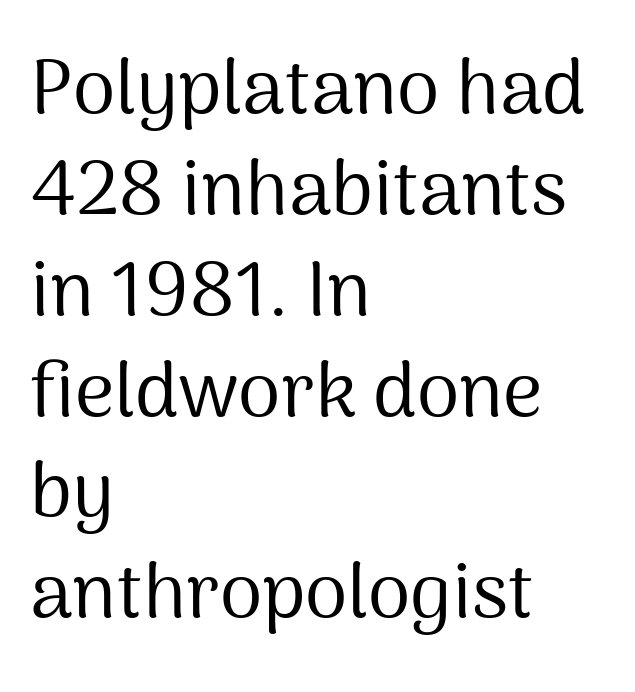
Q: Is the text bold? A: No.
Q: Is the text italic (slanted)? A: No, it is upright.
Q: Is the typeface a serif or a sans-serif typeface? A: Sans-serif.
Q: Is the text underlined? A: No.
Q: How is the paragraph aligned? A: Left-aligned.
Q: Is the spacing between letters normal or unusually wide? A: Normal.
Q: Is the spacing between lines tight, normal or loose? A: Normal.
Q: Width (condensed, normal, or wide)? A: Normal.
Q: Stroke contrast? A: Medium.
Q: x-height? A: Medium.
Q: Monospaced? A: No.
